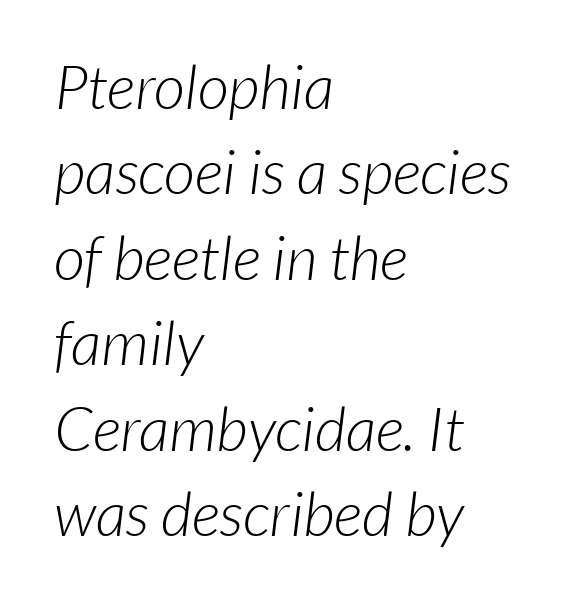
Q: Is the text bold? A: No.
Q: Is the typeface a serif or a sans-serif typeface? A: Sans-serif.
Q: Is the text underlined? A: No.
Q: How is the paragraph aligned? A: Left-aligned.
Q: Is the spacing between letters normal or unusually wide? A: Normal.
Q: Is the spacing between lines tight, normal or loose? A: Normal.
Q: Width (condensed, normal, or wide)? A: Normal.
Q: Stroke contrast? A: Low.
Q: x-height? A: Medium.
Q: Monospaced? A: No.
